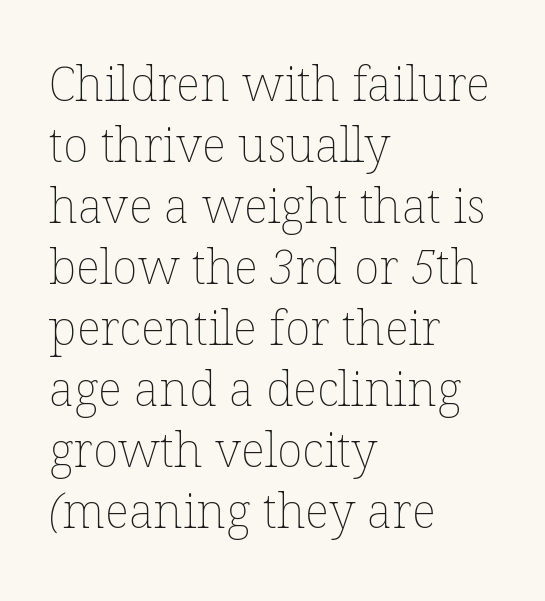
The image shows 48 px thin type; set left-aligned, normal line spacing (1.27x), normal letter spacing, not underlined; low stroke contrast and a medium x-height.
